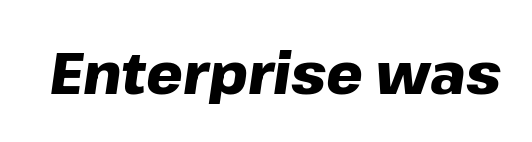
Slanted lettering throughout. Default kerning and tracking; the words read as compact shapes. Character widths vary here, with narrow letters taking less room than wide ones. The gap between lines stays unmarked.
